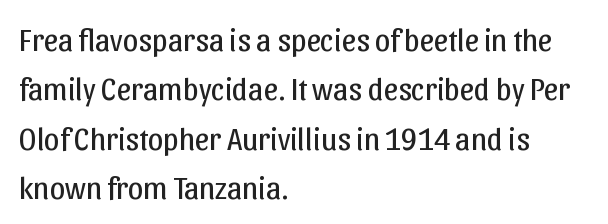
Q: Is the text bold? A: No.
Q: Is the text italic (slanted)? A: No, it is upright.
Q: Is the typeface a serif or a sans-serif typeface? A: Sans-serif.
Q: Is the text underlined? A: No.
Q: How is the paragraph aligned? A: Left-aligned.
Q: Is the spacing between letters normal or unusually wide? A: Normal.
Q: Is the spacing between lines tight, normal or loose? A: Normal.
Q: Width (condensed, normal, or wide)? A: Normal.
Q: Stroke contrast? A: Low.
Q: x-height? A: Medium.
Q: Monospaced? A: No.
